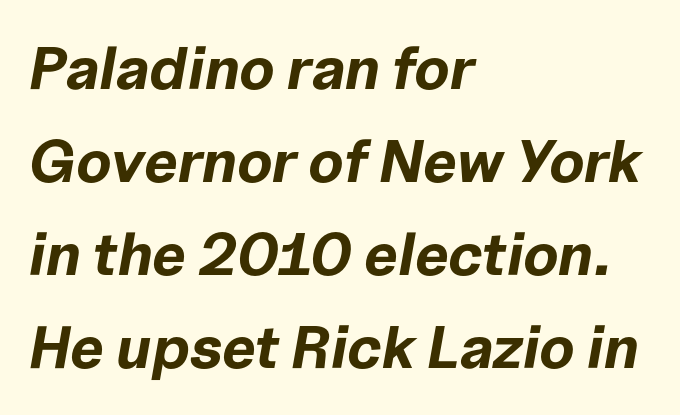
Q: Is the text bold? A: Yes.
Q: Is the text italic (slanted)? A: Yes, it leans right by about 10 degrees.
Q: Is the text underlined? A: No.
Q: How is the paragraph aligned? A: Left-aligned.
Q: Is the spacing between letters normal or unusually wide? A: Normal.
Q: Is the spacing between lines tight, normal or loose? A: Normal.
Q: Width (condensed, normal, or wide)? A: Normal.
Q: Stroke contrast? A: Low.
Q: x-height? A: Medium.
Q: Monospaced? A: No.
